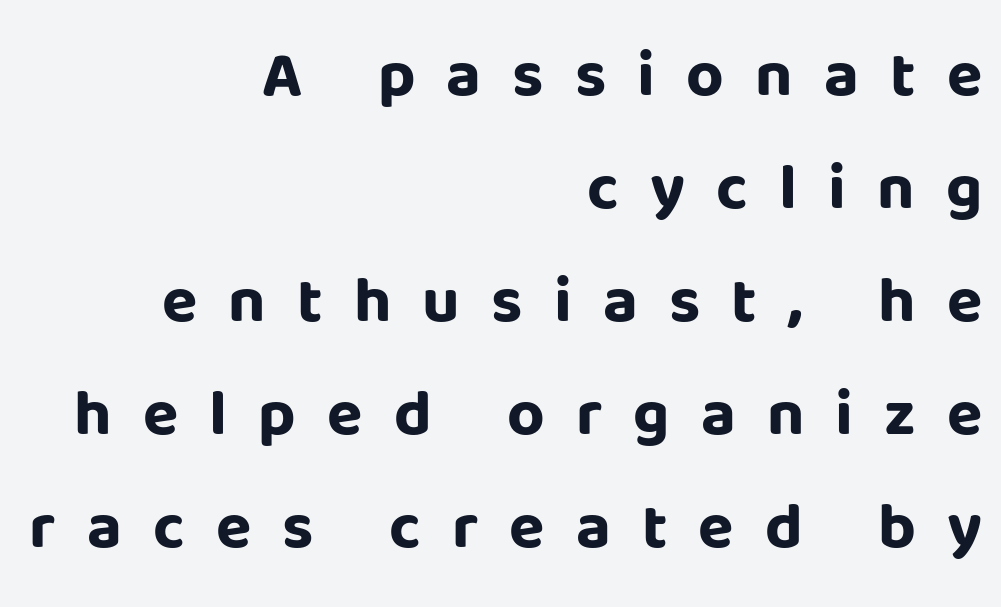
The image shows 65 px bold sans-serif type, upright; set right-aligned, line spacing 1.74x, unusually wide letter spacing (+0.48 em), not underlined; low stroke contrast and a large x-height.
